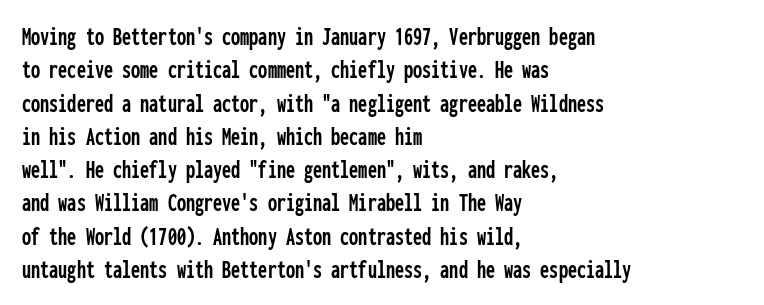
Beneath every word, the page is bare. Evenly set lines give the paragraph a standard silhouette. The compositor pushed each line to the left boundary. Spacing between characters is what you'd get straight out of the box. When letters stand straight like this, we call the style roman or upright.
